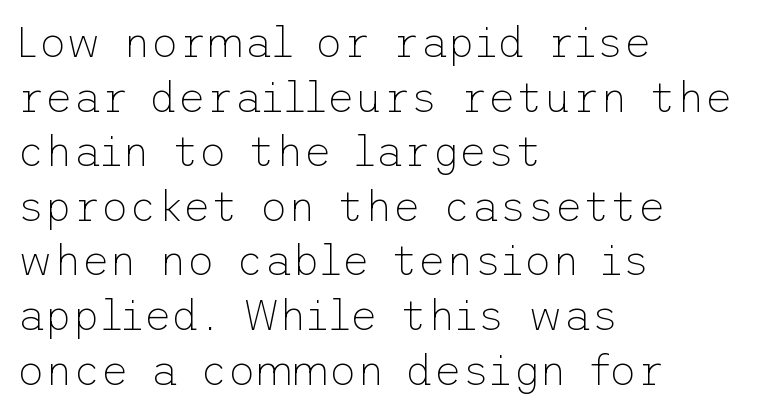
{"serif": "no", "italic": "no", "bold": "no", "weight": "thin", "width": "normal", "stroke_contrast": "low", "x_height": "medium", "underline": "no", "align": "left", "line_spacing": "normal", "line_spacing_ratio": 1.27, "letter_spacing": "normal", "letter_spacing_em": 0.0, "glyph_px": 43}
